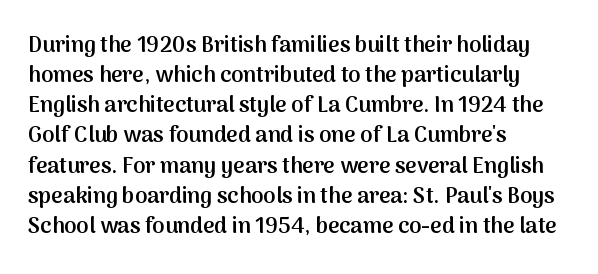
{"italic": "no", "bold": "semi", "underline": "no", "align": "left", "line_spacing": "normal", "line_spacing_ratio": 1.37, "letter_spacing": "normal", "letter_spacing_em": 0.0, "glyph_px": 22}
